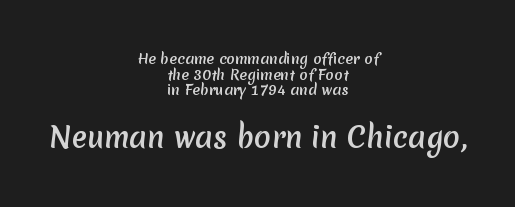
{"serif": "no", "width": "normal", "stroke_contrast": "medium", "x_height": "medium", "monospaced": "no", "underline": "no", "align": "center", "line_spacing": "tight", "line_spacing_ratio": 1.12, "letter_spacing": "normal", "letter_spacing_em": 0.0, "larger_block": "second", "size_ratio": 2.0, "glyph_px": 28}
